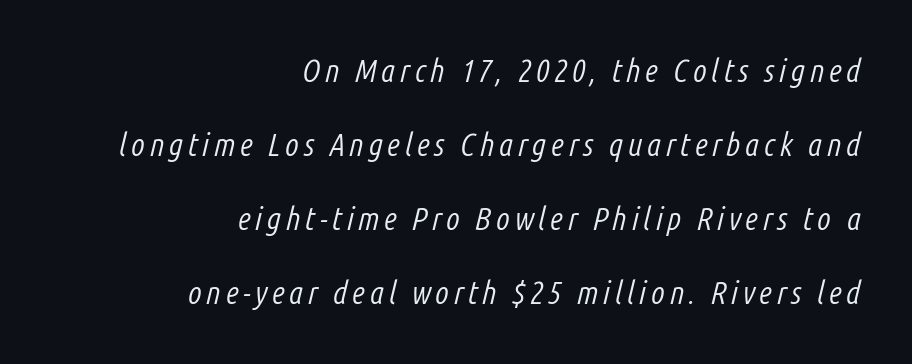
The image shows 32 px light, condensed type, italic (leaning right); set right-aligned, loose line spacing (2.31x), not underlined; low stroke contrast and a medium x-height.
